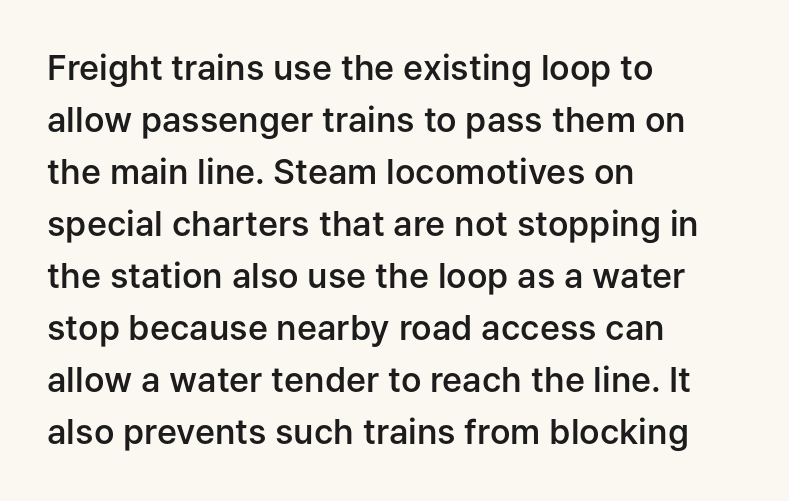
The image shows 34 px semibold sans-serif type, upright; set left-aligned, normal line spacing (1.53x), normal letter spacing, not underlined; low stroke contrast and a medium x-height.
